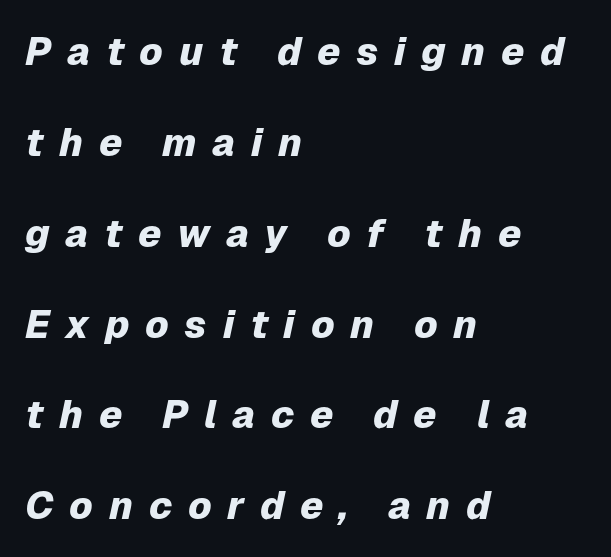
Q: Is the text bold? A: Yes.
Q: Is the text italic (slanted)? A: Yes, it leans right by about 12 degrees.
Q: Is the text underlined? A: No.
Q: How is the paragraph aligned? A: Left-aligned.
Q: Is the spacing between letters normal or unusually wide? A: Unusually wide.
Q: Is the spacing between lines tight, normal or loose? A: Loose.
Q: Width (condensed, normal, or wide)? A: Normal.
Q: Stroke contrast? A: Low.
Q: x-height? A: Medium.
Q: Monospaced? A: No.
